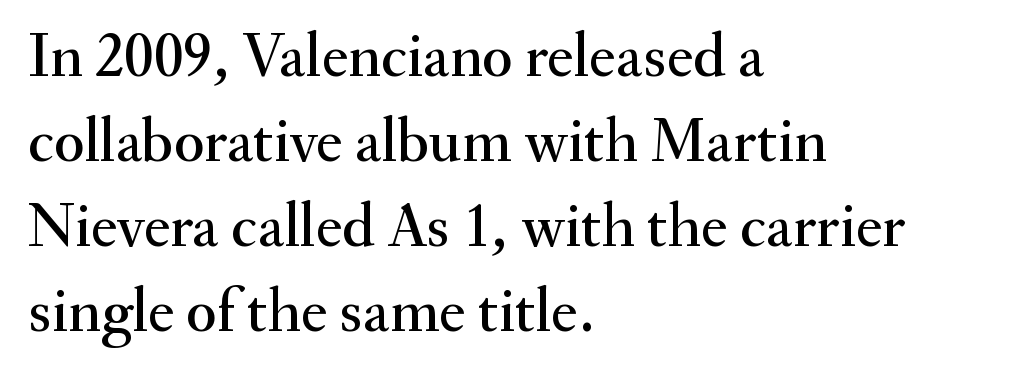
{"serif": "yes", "italic": "no", "width": "normal", "stroke_contrast": "medium", "x_height": "small", "monospaced": "no", "underline": "no", "align": "left", "line_spacing": "normal", "line_spacing_ratio": 1.35, "letter_spacing": "normal", "letter_spacing_em": 0.0, "glyph_px": 63}
